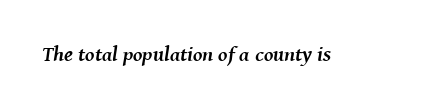
Q: Is the text bold? A: Yes.
Q: Is the text italic (slanted)? A: Yes, it leans right by about 8 degrees.
Q: Is the text underlined? A: No.
Q: Is the spacing between letters normal or unusually wide? A: Normal.
